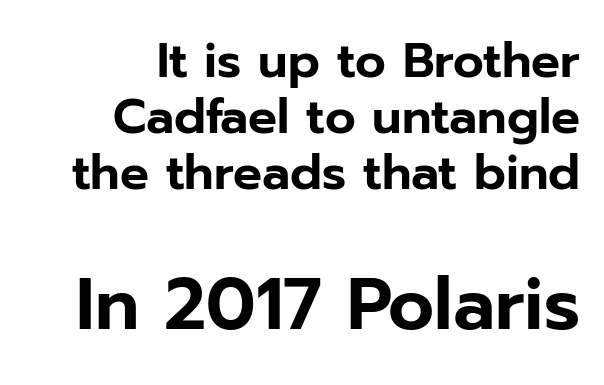
{"serif": "no", "italic": "no", "width": "normal", "stroke_contrast": "low", "x_height": "medium", "monospaced": "no", "underline": "no", "align": "right", "line_spacing_ratio": 1.17, "letter_spacing": "normal", "letter_spacing_em": 0.0, "larger_block": "second", "size_ratio": 1.5, "glyph_px": 72}
